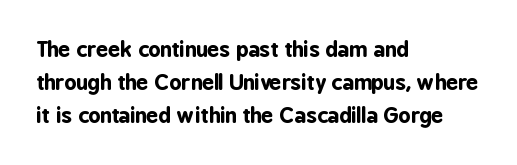
The sample has been set heavy, in full bold. Any mark beneath the type? The region is blank. The ragged edge is on the right, which tells us the setting is flush left. This sample uses plain, unmodified letter spacing. Posture: vertical. Does the leading feel generous? No, just average.
